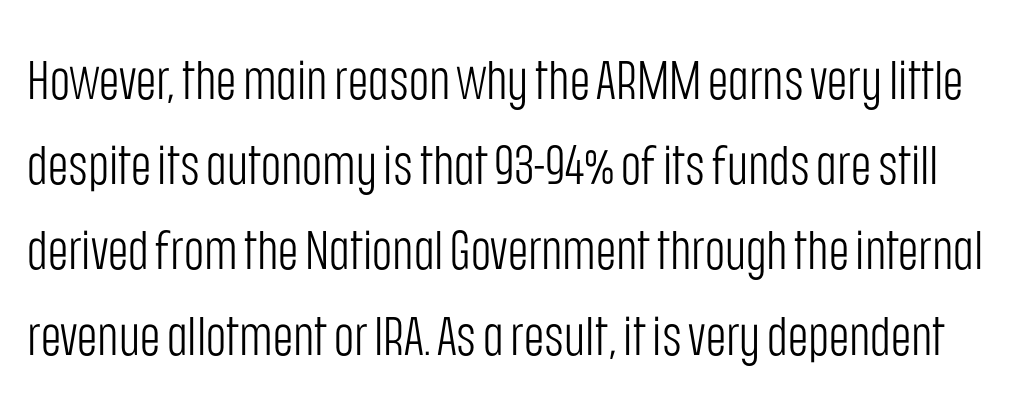
{"serif": "no", "italic": "no", "bold": "no", "weight": "light", "width": "condensed", "stroke_contrast": "low", "x_height": "large", "monospaced": "no", "underline": "no", "line_spacing": "normal", "line_spacing_ratio": 1.55, "letter_spacing": "normal", "letter_spacing_em": 0.0, "glyph_px": 55}
